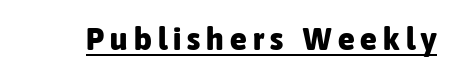
The image shows 31 px heavy sans-serif type, upright; set unusually wide letter spacing (+0.2 em), underlined; low stroke contrast and a medium x-height.
